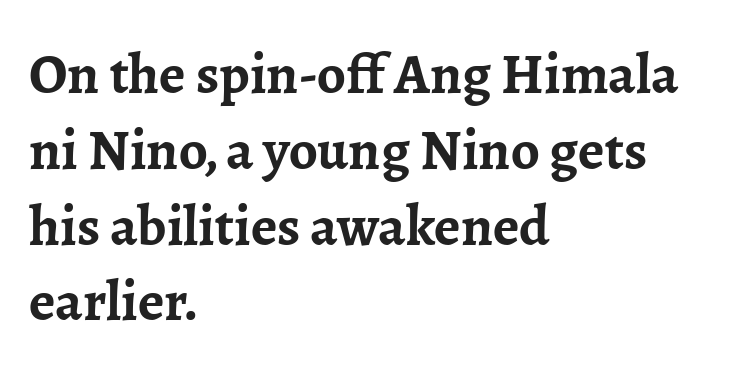
Q: Is the text bold? A: Yes.
Q: Is the text italic (slanted)? A: No, it is upright.
Q: Is the typeface a serif or a sans-serif typeface? A: Serif.
Q: Is the text underlined? A: No.
Q: How is the paragraph aligned? A: Left-aligned.
Q: Is the spacing between letters normal or unusually wide? A: Normal.
Q: Is the spacing between lines tight, normal or loose? A: Normal.
Q: Width (condensed, normal, or wide)? A: Normal.
Q: Stroke contrast? A: Low.
Q: x-height? A: Medium.
Q: Monospaced? A: No.
